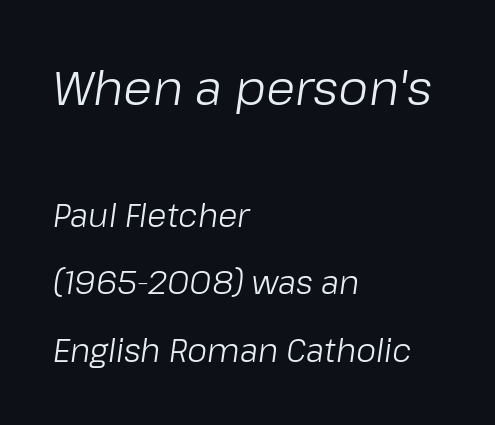
Descender tails drop into unmarked territory. No extra ink here — the face is not bold. These lines stack with their left ends in a neat column. Leading is clearly above the norm, producing a sparse column. Note the varied advance widths — an 'i' is clearly narrower than an 'm'. The specimen reads as italic at a glance.
